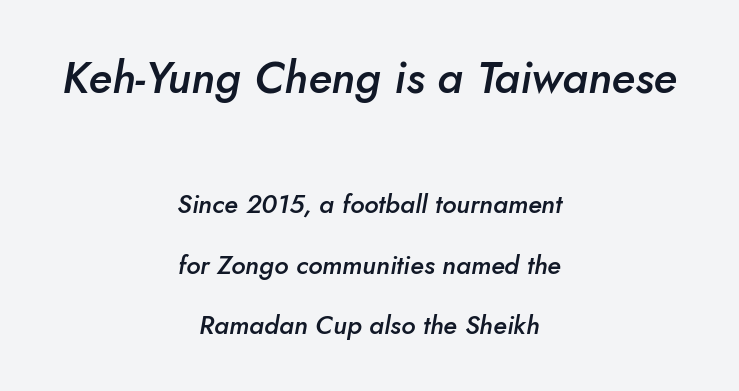
The image shows 45 px semibold type, italic (leaning right); set centered, loose line spacing (2.32x), normal letter spacing, not underlined; the first (top) block is 1.73x larger; low stroke contrast and a small x-height.
